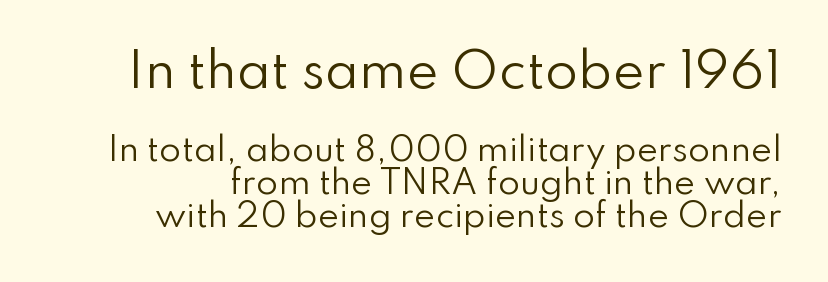
{"serif": "no", "italic": "no", "bold": "no", "weight": "regular", "width": "normal", "stroke_contrast": "low", "x_height": "small", "monospaced": "no", "underline": "no", "line_spacing": "tight", "line_spacing_ratio": 1.02, "letter_spacing": "normal", "letter_spacing_em": 0.0, "larger_block": "first", "size_ratio": 1.5, "glyph_px": 48}
